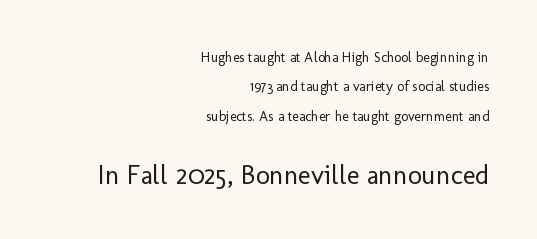
The image shows 27 px text type, upright; set right-aligned, loose line spacing (2.1x), normal letter spacing, not underlined; the second (bottom) block is 1.93x larger.
